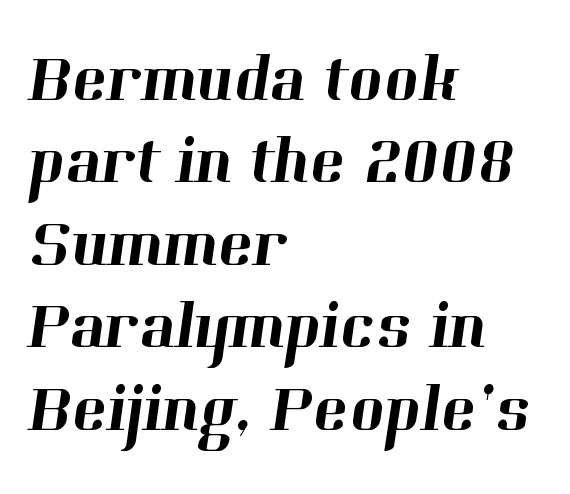
{"serif": "yes", "width": "normal", "stroke_contrast": "high", "x_height": "medium", "monospaced": "no", "underline": "no", "align": "left", "line_spacing": "normal", "line_spacing_ratio": 1.25, "letter_spacing": "normal", "letter_spacing_em": 0.0, "glyph_px": 66}
